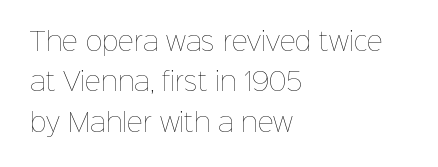
The horizontal fit of the characters is conventional and even. Teacher's note: observe the even left margin — that is flush-left alignment. The font's upright variant was chosen for this text. Horizontal bands of white between lines are of average thickness. Weight: regular or lighter.
